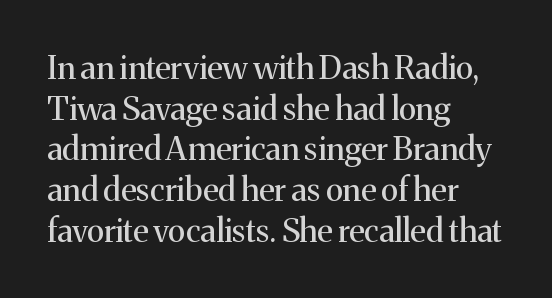
Q: Is the text bold? A: No.
Q: Is the text italic (slanted)? A: No, it is upright.
Q: Is the typeface a serif or a sans-serif typeface? A: Serif.
Q: Is the text underlined? A: No.
Q: How is the paragraph aligned? A: Left-aligned.
Q: Is the spacing between letters normal or unusually wide? A: Normal.
Q: Is the spacing between lines tight, normal or loose? A: Normal.
Q: Width (condensed, normal, or wide)? A: Normal.
Q: Stroke contrast? A: Medium.
Q: x-height? A: Medium.
Q: Monospaced? A: No.
